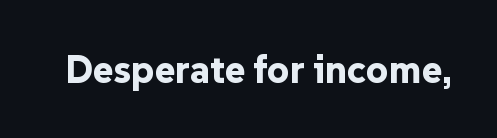
The face used here is rendered with its standard letterfit. Only glyphs here, with clear space below each row. Is this a fixed-width face? No — the glyphs have proportional, varying widths. Ordinary non-slanted type is in use. Thick stems and heavy bowls — unmistakably bold. The type family on display is of the sans-serif kind.
